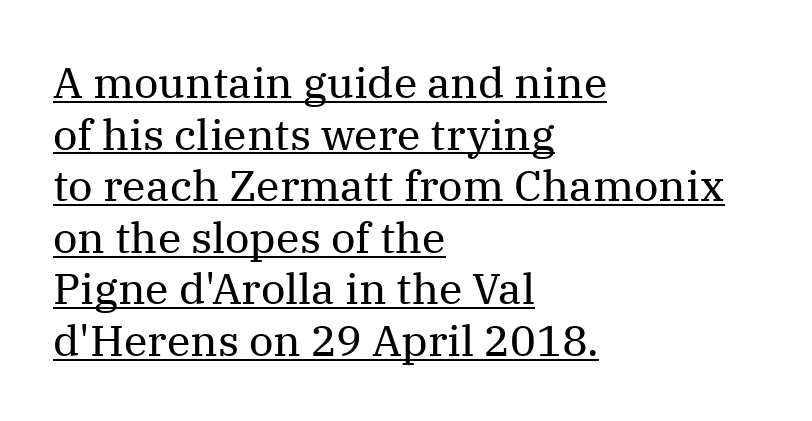
The image shows 43 px regular-weight serif type, upright; set left-aligned, line spacing 1.2x, normal letter spacing, underlined; medium stroke contrast and a medium x-height.
